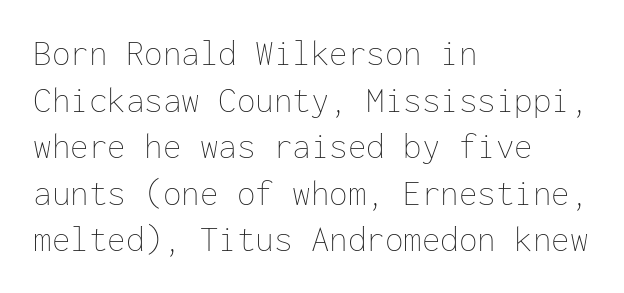
Any mark beneath the type? The region is blank. Baseline-to-baseline distance is the conventional proportion of letter height. You could count columns in this text — the font is strictly monospaced. Posture: straight, roman, zero tilt. Does the copy run flush right? No — it runs flush left.
